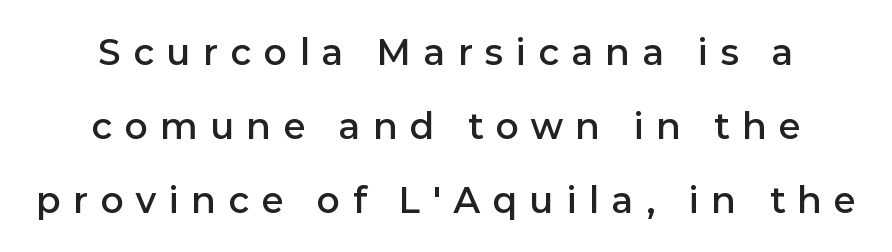
The image shows 34 px semibold sans-serif type, upright; set loose line spacing (2.18x), unusually wide letter spacing (+0.39 em), not underlined; low stroke contrast and a medium x-height.
